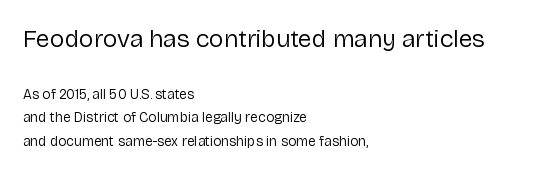
Q: Is the text bold? A: No.
Q: Is the text italic (slanted)? A: No, it is upright.
Q: Is the text underlined? A: No.
Q: How is the paragraph aligned? A: Left-aligned.
Q: Is the spacing between letters normal or unusually wide? A: Normal.
Q: Is the spacing between lines tight, normal or loose? A: Normal.
Q: Which block of text is set in a larger size, the first (top) or the second (bottom)? A: The first (top) one.
